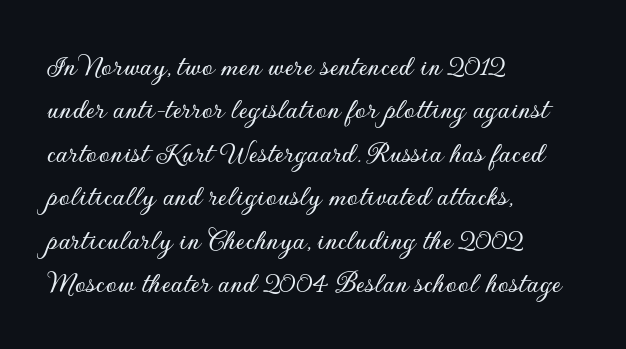
The paragraph shown leans on its left margin. The type family on display is of the sans-serif kind. Interline gaps are of average width in this sample. The letterforms sit shoulder to shoulder at normal distance. Character widths vary here, with narrow letters taking less room than wide ones. Clear beneath every line of the passage.
